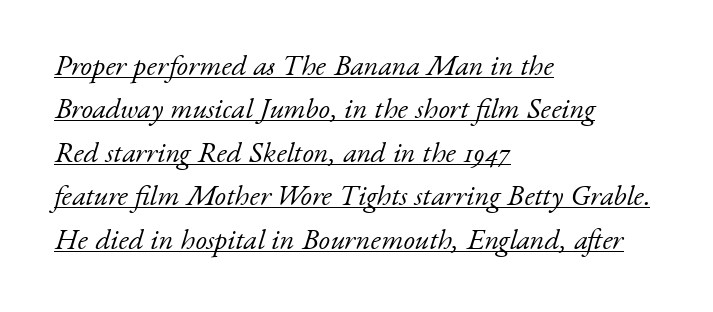
The image shows 29 px light serif type, italic (leaning right); set left-aligned, normal line spacing (1.5x), normal letter spacing, underlined; low stroke contrast and a small x-height.
